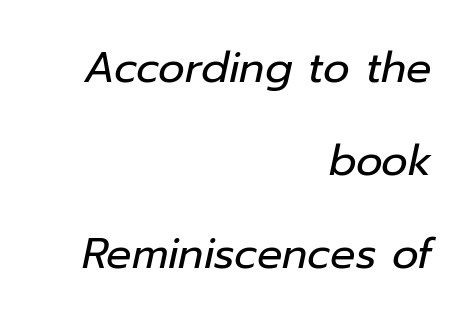
The specimen reads as italic at a glance. Compared with a typical body face, this is equally light or lighter still. You could call the tracking neutral — neither tight nor loose. Each new line begins a long way beneath the previous one. Each line ends at the same right margin while the left side varies.
